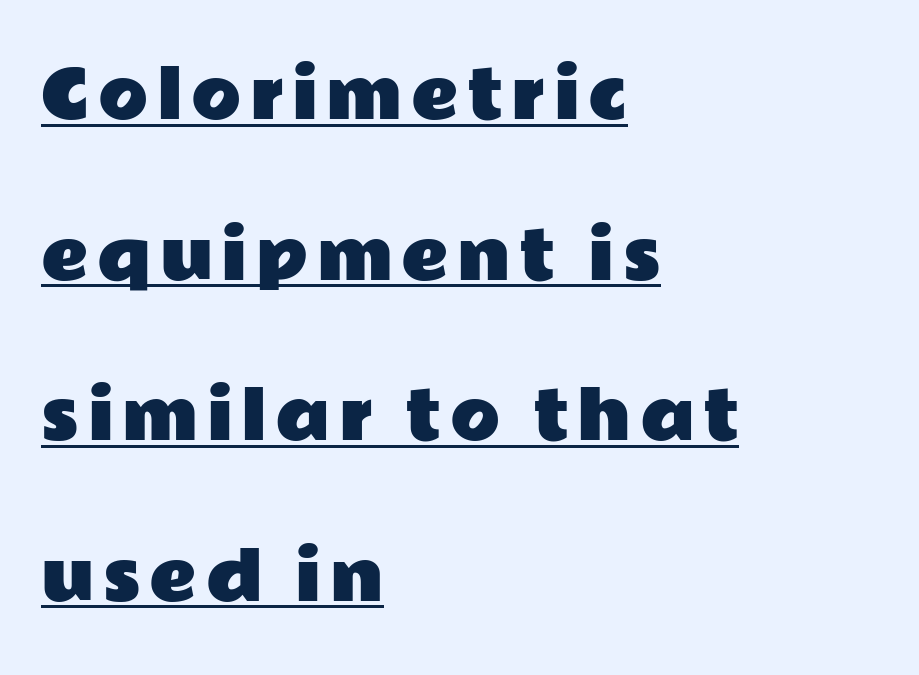
Nope, not italic — everything's standing straight. Does the leading feel generous? Absolutely, it's lavish. The face used here is proportionally spaced, like ordinary book or web type. The lines in this sample share a left origin and differ only in where they stop. Each line of the rendering has a horizontal stroke beneath the glyphs. These lines are composed in type without serifs.
